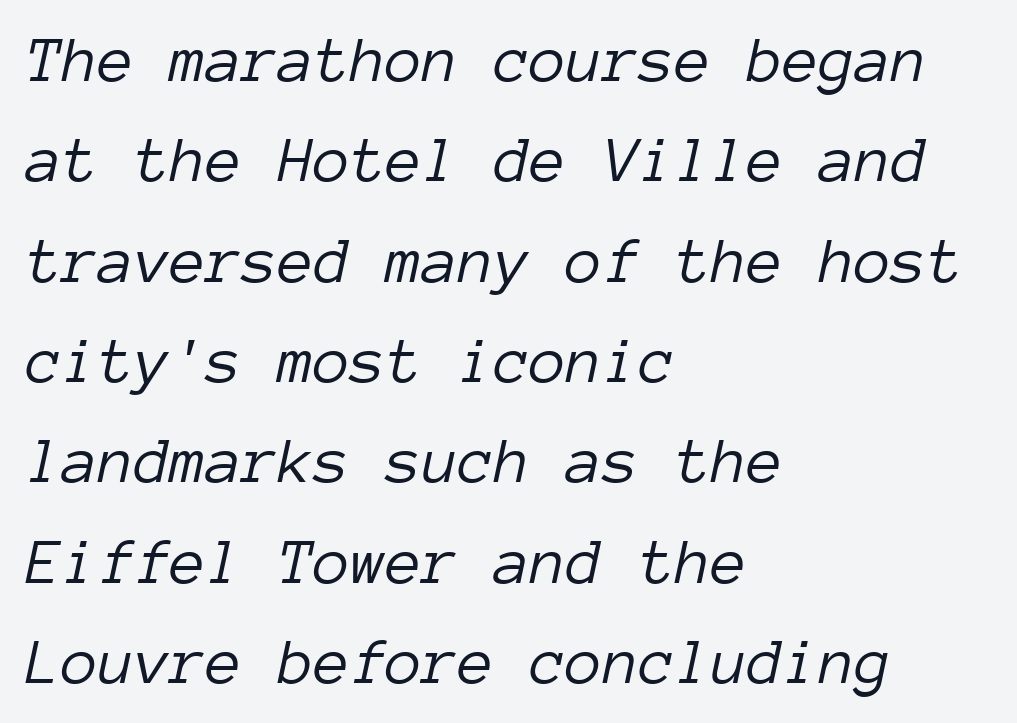
Q: Is the text bold? A: No.
Q: Is the text italic (slanted)? A: Yes, it leans right by about 12 degrees.
Q: Is the text underlined? A: No.
Q: How is the paragraph aligned? A: Left-aligned.
Q: Is the spacing between letters normal or unusually wide? A: Normal.
Q: Is the spacing between lines tight, normal or loose? A: Normal.
Q: Width (condensed, normal, or wide)? A: Normal.
Q: Stroke contrast? A: Low.
Q: x-height? A: Medium.
Q: Monospaced? A: Yes.
